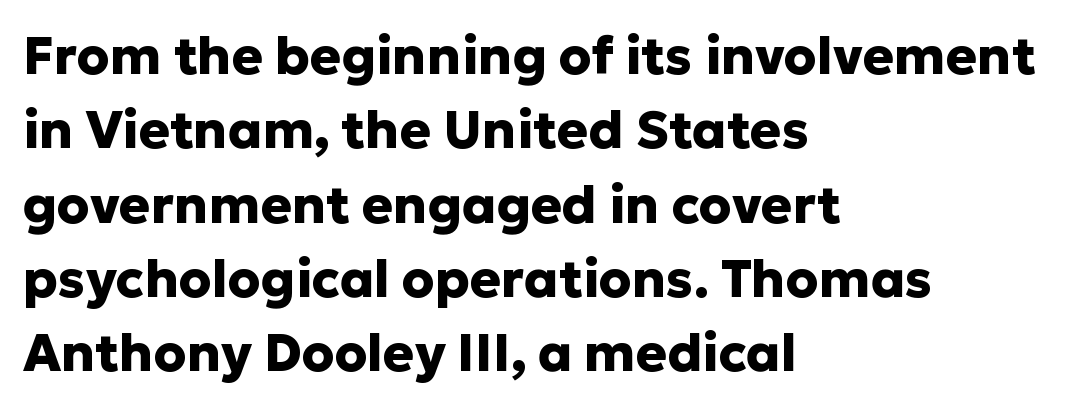
Q: Is the text bold? A: Yes.
Q: Is the text italic (slanted)? A: No, it is upright.
Q: Is the typeface a serif or a sans-serif typeface? A: Sans-serif.
Q: Is the text underlined? A: No.
Q: How is the paragraph aligned? A: Left-aligned.
Q: Is the spacing between letters normal or unusually wide? A: Normal.
Q: Is the spacing between lines tight, normal or loose? A: Normal.
Q: Width (condensed, normal, or wide)? A: Normal.
Q: Stroke contrast? A: Low.
Q: x-height? A: Medium.
Q: Monospaced? A: No.
